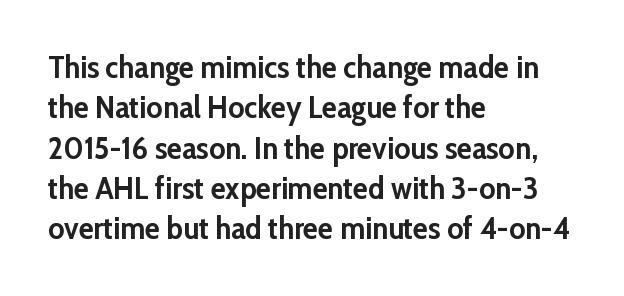
Here the designer chose a conventional face with non-uniform glyph widths. The tracking reads as untouched default to a designer's eye. Quick note: underline off. Note: no serifs on the glyphs. Stroke thickness is high; the sample reads as a true bold. Leftover space on each line is placed entirely after the last word.
